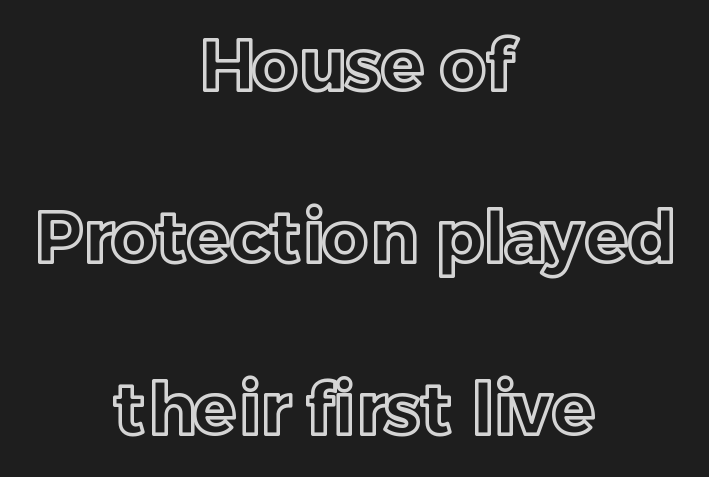
Character widths vary here, with narrow letters taking less room than wide ones. Style check: upright. Look at the tracking — it's just the regular setting, nothing added. Centered paragraph, ragged on both sides. This rendering features lettering with no underline. Successive baselines arrive slowly, with a big drop between each.
